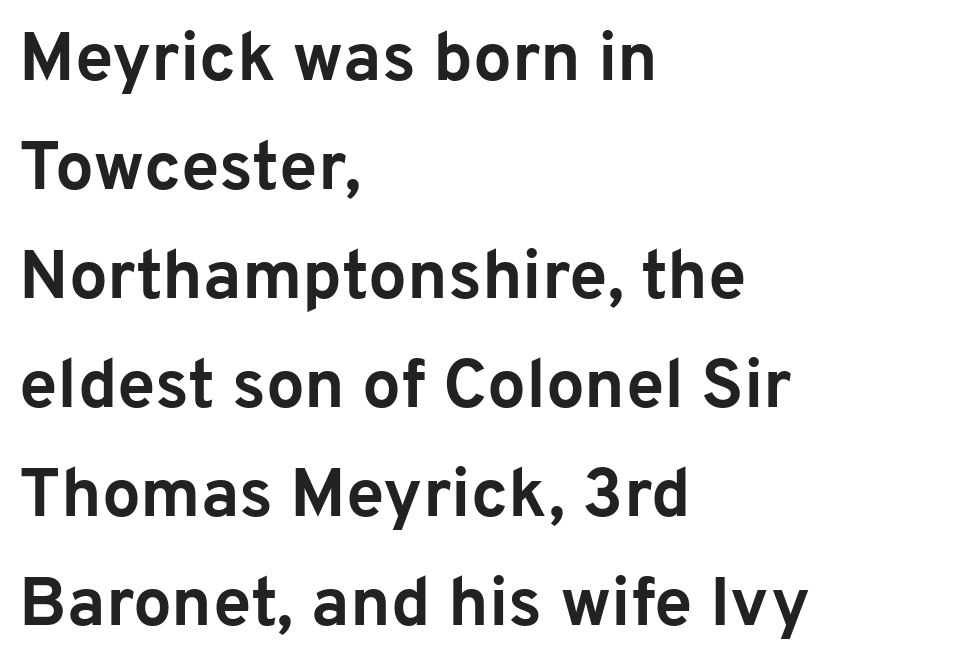
Q: Is the text bold? A: Yes.
Q: Is the text italic (slanted)? A: No, it is upright.
Q: Is the typeface a serif or a sans-serif typeface? A: Sans-serif.
Q: Is the text underlined? A: No.
Q: How is the paragraph aligned? A: Left-aligned.
Q: Is the spacing between letters normal or unusually wide? A: Normal.
Q: Is the spacing between lines tight, normal or loose? A: Normal.
Q: Width (condensed, normal, or wide)? A: Normal.
Q: Stroke contrast? A: Low.
Q: x-height? A: Medium.
Q: Monospaced? A: No.
